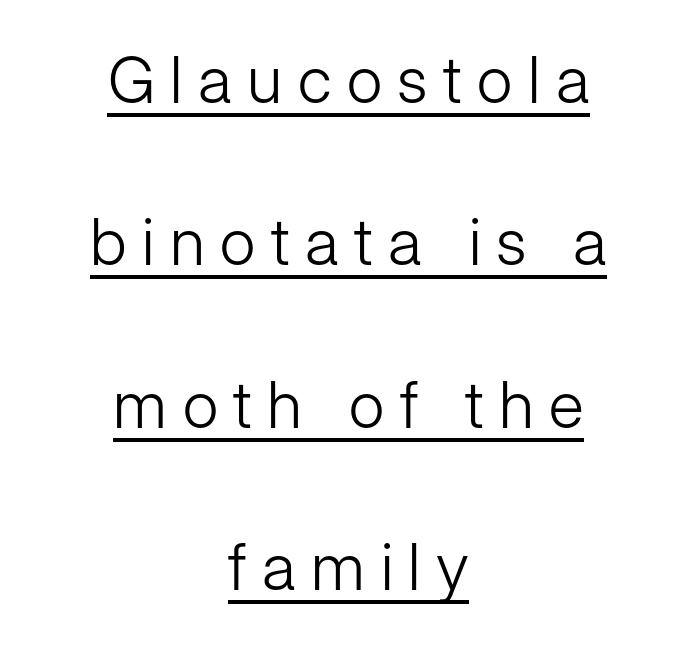
{"serif": "no", "italic": "no", "bold": "no", "weight": "light", "width": "normal", "stroke_contrast": "low", "x_height": "medium", "monospaced": "no", "underline": "yes", "align": "center", "line_spacing": "loose", "line_spacing_ratio": 2.5, "letter_spacing": "wide", "letter_spacing_em": 0.24, "glyph_px": 65}
